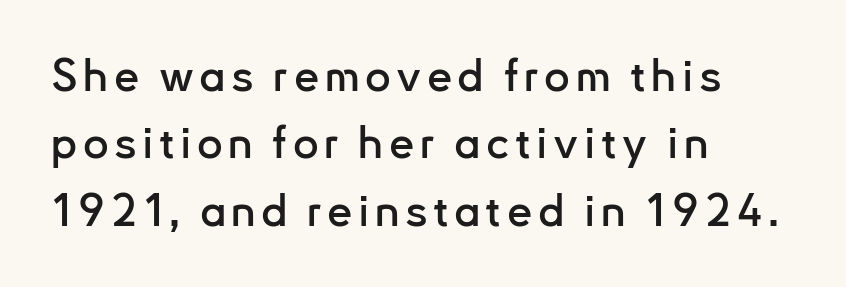
The image shows 45 px sans-serif type, upright; set left-aligned, normal line spacing (1.5x), not underlined; low stroke contrast and a small x-height.
